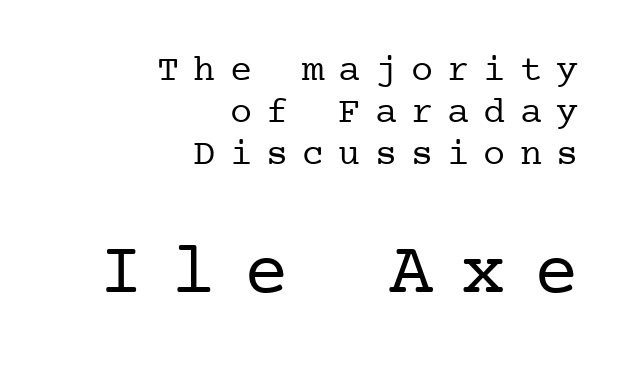
The rendering inserts visible extra space after every character. The zone under the glyphs is completely vacant. When letters stand straight like this, we call the style roman or upright. The letters look calm and open, with moderate or lighter stems.
